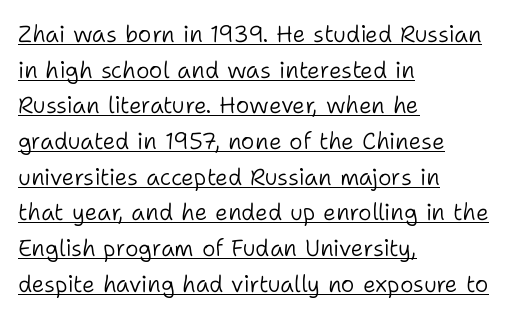
The words here are underlined. The font's upright variant was chosen for this text. The rendering uses a moderate line-height, typical for paragraphs. The letters sit at their default tracking, neither squeezed nor spread. Bold? No — there's no thickening of the strokes. One-word summary of the alignment: left.
